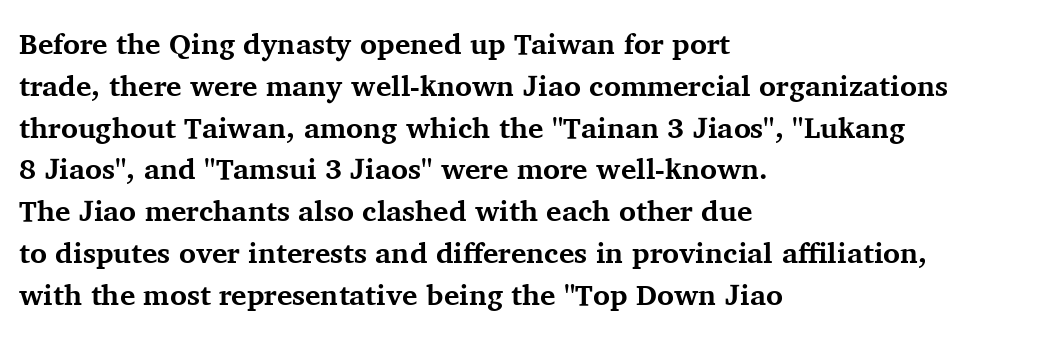
Q: Is the text bold? A: Yes.
Q: Is the text italic (slanted)? A: No, it is upright.
Q: Is the typeface a serif or a sans-serif typeface? A: Serif.
Q: Is the text underlined? A: No.
Q: How is the paragraph aligned? A: Left-aligned.
Q: Is the spacing between letters normal or unusually wide? A: Normal.
Q: Is the spacing between lines tight, normal or loose? A: Normal.
Q: Width (condensed, normal, or wide)? A: Normal.
Q: Stroke contrast? A: Medium.
Q: x-height? A: Medium.
Q: Monospaced? A: No.
